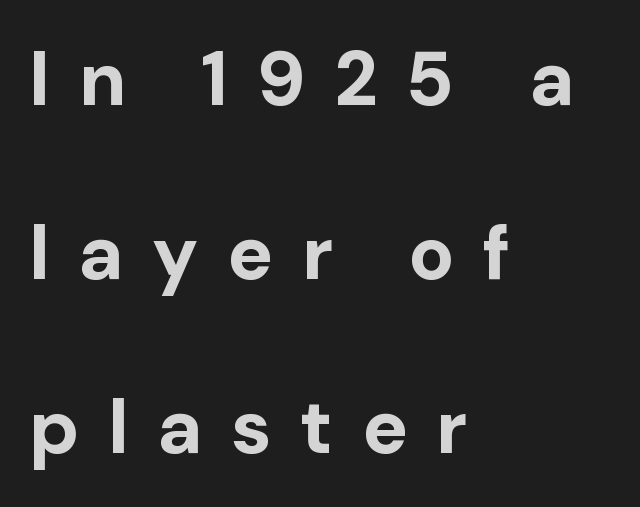
Q: Is the text bold? A: Yes.
Q: Is the text italic (slanted)? A: No, it is upright.
Q: Is the typeface a serif or a sans-serif typeface? A: Sans-serif.
Q: Is the text underlined? A: No.
Q: How is the paragraph aligned? A: Left-aligned.
Q: Is the spacing between letters normal or unusually wide? A: Unusually wide.
Q: Is the spacing between lines tight, normal or loose? A: Loose.
Q: Width (condensed, normal, or wide)? A: Normal.
Q: Stroke contrast? A: Low.
Q: x-height? A: Medium.
Q: Monospaced? A: No.
